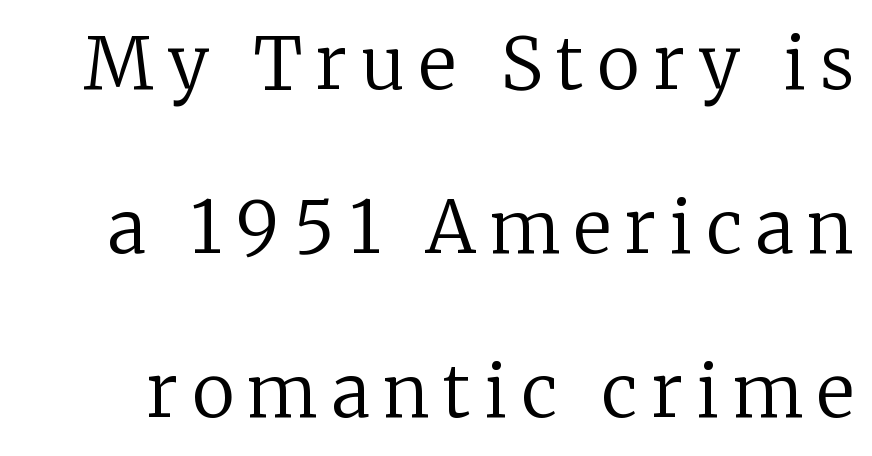
The weight tops out at a normal text grade. The letters advance in unequal steps, a hallmark of proportional type. The designer went with a serif here, giving each stem small feet. Just letters on the line, the space beneath them empty. Quick note: not italic, upright.
